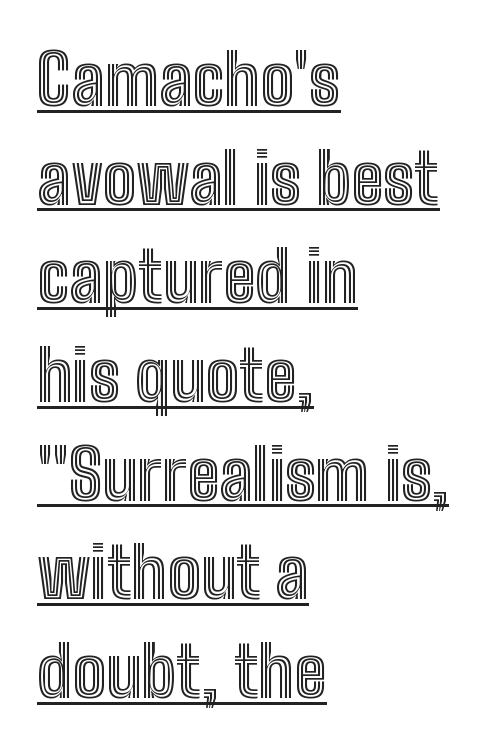
{"italic": "no", "width": "condensed", "x_height": "medium", "monospaced": "no", "underline": "yes", "align": "left", "line_spacing": "normal", "line_spacing_ratio": 1.41, "letter_spacing": "normal", "letter_spacing_em": 0.0, "glyph_px": 70}
